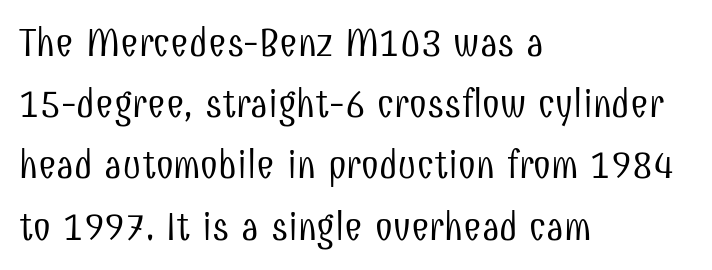
{"serif": "no", "italic": "no", "bold": "no", "weight": "light", "width": "condensed", "stroke_contrast": "low", "x_height": "medium", "monospaced": "no", "underline": "no", "align": "left", "line_spacing": "normal", "line_spacing_ratio": 1.53, "letter_spacing": "normal", "letter_spacing_em": 0.0, "glyph_px": 40}
